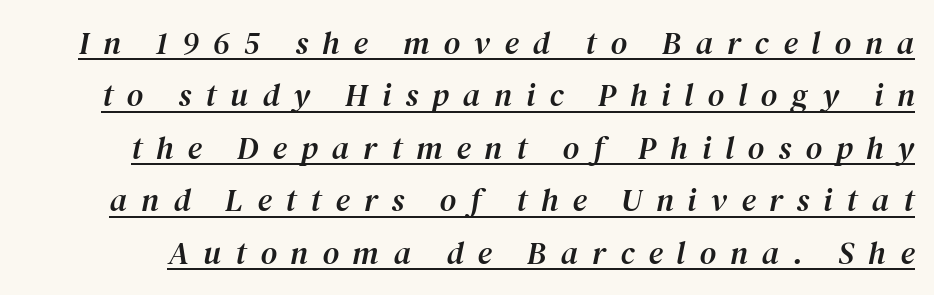
The image shows 32 px serif type, italic (leaning right); set normal line spacing (1.64x), unusually wide letter spacing (+0.44 em), underlined; medium stroke contrast and a medium x-height.
